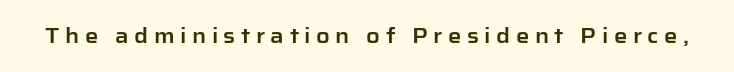
The image shows 21 px text type, upright; set unusually wide letter spacing (+0.26 em), not underlined.
